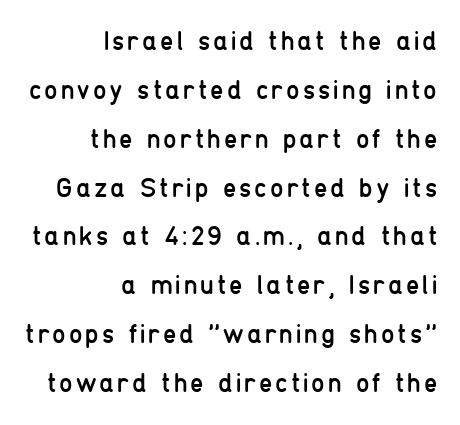
The image shows 27 px text type, upright; set right-aligned, line spacing 1.81x, not underlined.
